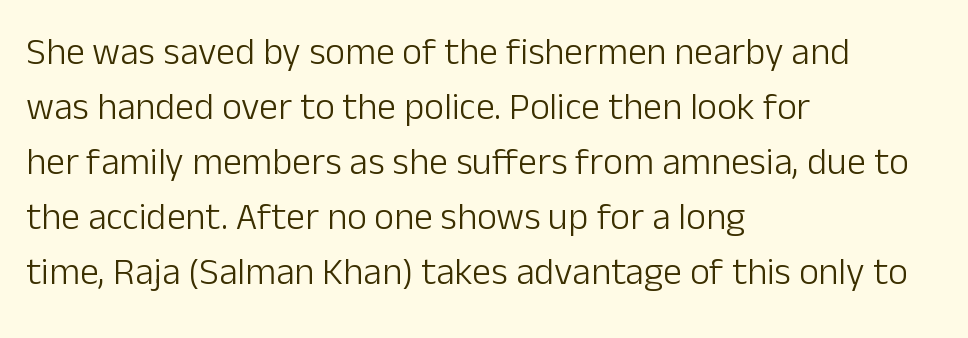
Font category for this specimen: sans-serif. Letter spacing: default. Casual observation: everything's shoved over to the left. This reads as an unemphasized weight, regular at the heaviest.
